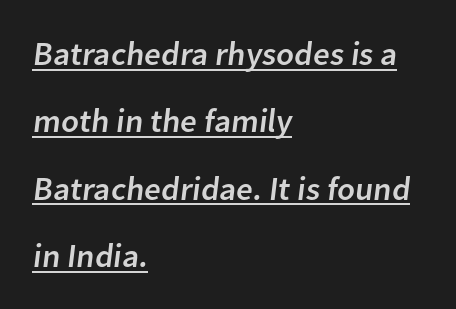
Line starts are locked; line ends wander. The face used here is rendered with its standard letterfit. In terms of leading, this rendering errs on the spacious side. Do the characters align in a grid? No, the font is proportional. Every word sits above its own underline. The passage shown is typeset with a sans-serif family.
